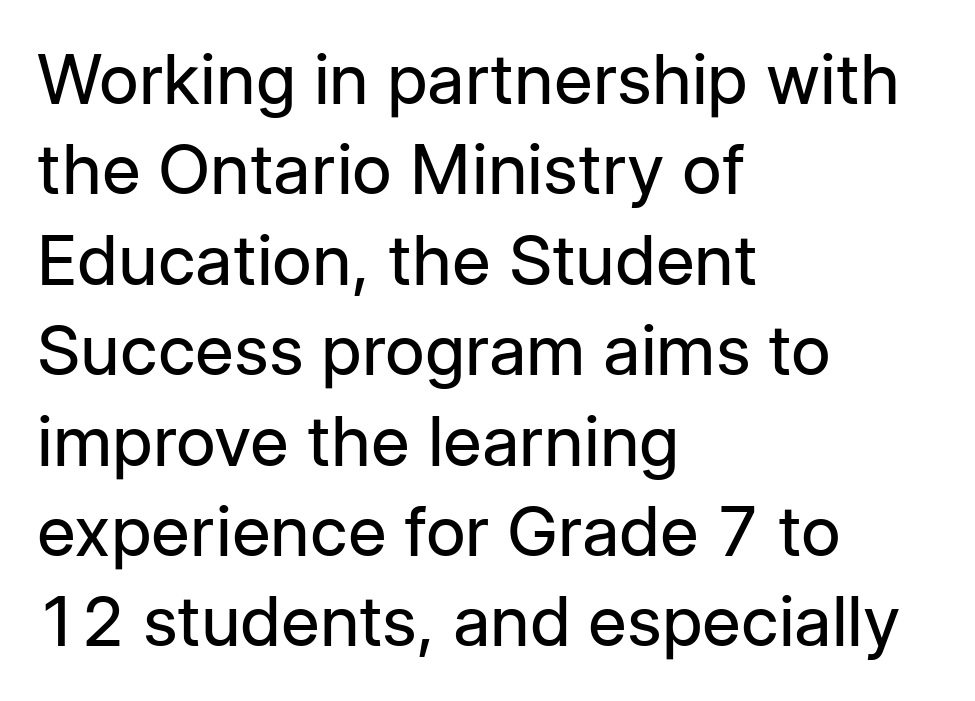
Type without underlining. The rendering keeps characters at their native spacing. Weight: not bold — regular or lighter. Notice how descenders clear the ascenders below comfortably — that's standard leading. Upright lettering throughout. Each letter keeps its own natural width here, so spacing adapts to shape.
